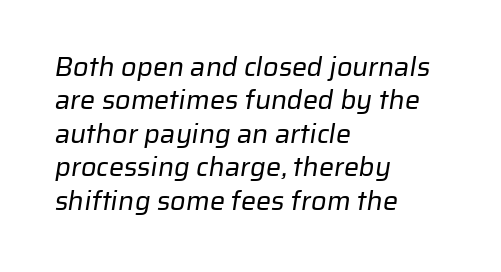
The image shows 27 px text type; set left-aligned, line spacing 1.24x, normal letter spacing, not underlined.
